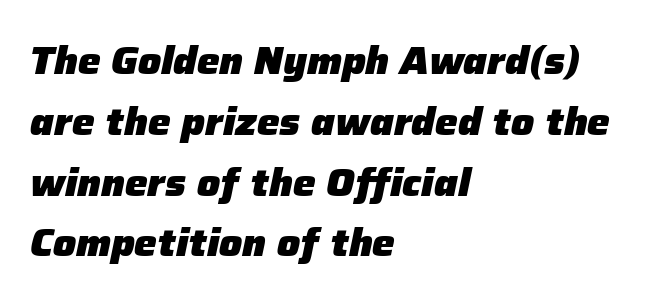
Q: Is the text bold? A: Yes.
Q: Is the text italic (slanted)? A: Yes, it leans right by about 12 degrees.
Q: Is the text underlined? A: No.
Q: How is the paragraph aligned? A: Left-aligned.
Q: Is the spacing between letters normal or unusually wide? A: Normal.
Q: Is the spacing between lines tight, normal or loose? A: Normal.
Q: Width (condensed, normal, or wide)? A: Normal.
Q: Stroke contrast? A: Low.
Q: x-height? A: Medium.
Q: Monospaced? A: No.
